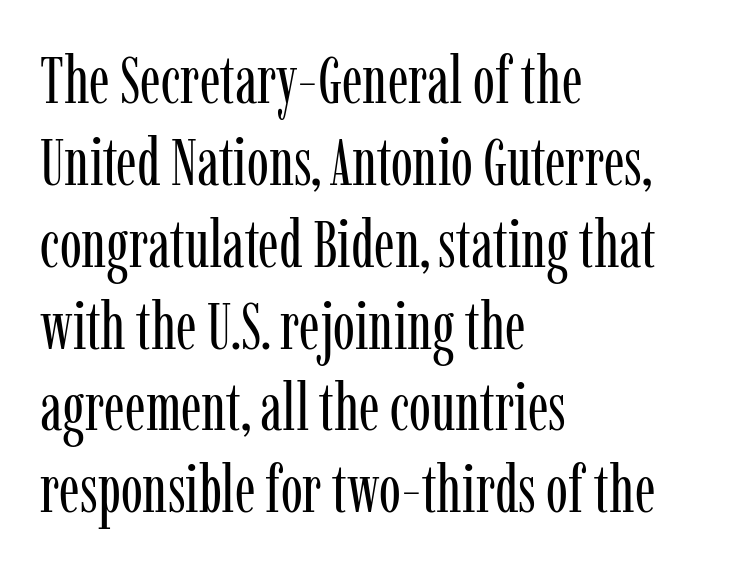
{"serif": "yes", "italic": "no", "bold": "no", "weight": "regular", "width": "condensed", "stroke_contrast": "low", "x_height": "medium", "monospaced": "no", "underline": "no", "align": "left", "line_spacing_ratio": 1.24, "letter_spacing": "normal", "letter_spacing_em": 0.0, "glyph_px": 66}
